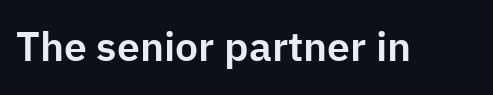
{"serif": "no", "italic": "no", "width": "normal", "stroke_contrast": "low", "x_height": "medium", "monospaced": "no", "underline": "no", "letter_spacing": "normal", "letter_spacing_em": 0.0, "glyph_px": 41}
